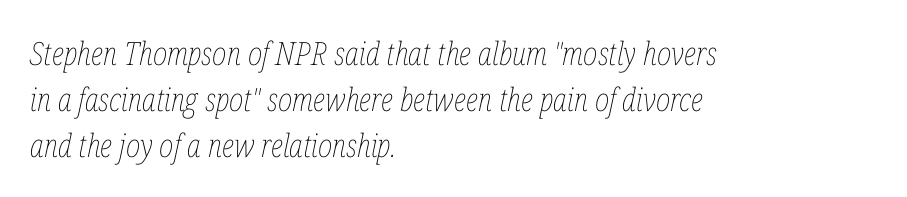
{"italic": "yes", "lean": "right", "slant_degrees": 12, "bold": "no", "weight": "thin", "width": "condensed", "stroke_contrast": "low", "x_height": "medium", "monospaced": "no", "underline": "no", "align": "left", "line_spacing": "normal", "line_spacing_ratio": 1.43, "letter_spacing": "normal", "letter_spacing_em": 0.0, "glyph_px": 32}
